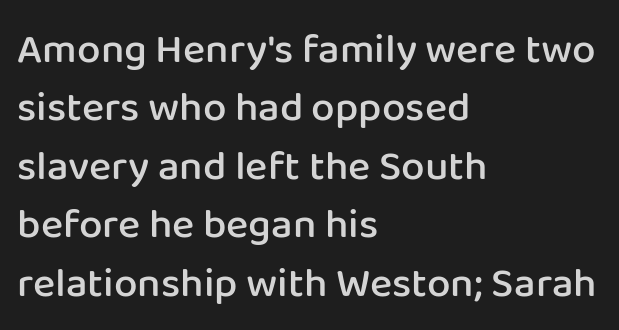
{"serif": "no", "italic": "no", "bold": "semi", "weight": "semibold", "width": "normal", "stroke_contrast": "low", "x_height": "medium", "monospaced": "no", "underline": "no", "align": "left", "line_spacing": "normal", "line_spacing_ratio": 1.39, "letter_spacing": "normal", "letter_spacing_em": 0.0, "glyph_px": 42}
